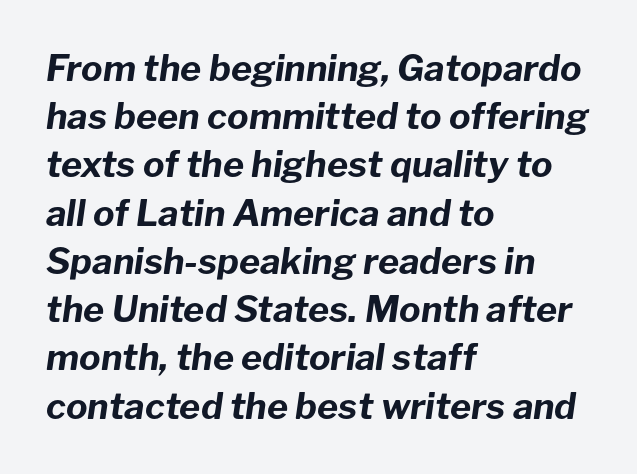
Bare-footed words on every line. Horizontal alignment here is leftward, the default for most running prose. In terms of leading, this rendering sits right in the middle. Each letter keeps its own natural width here, so spacing adapts to shape. How are the letters spaced? Ordinarily, with no added tracking.
